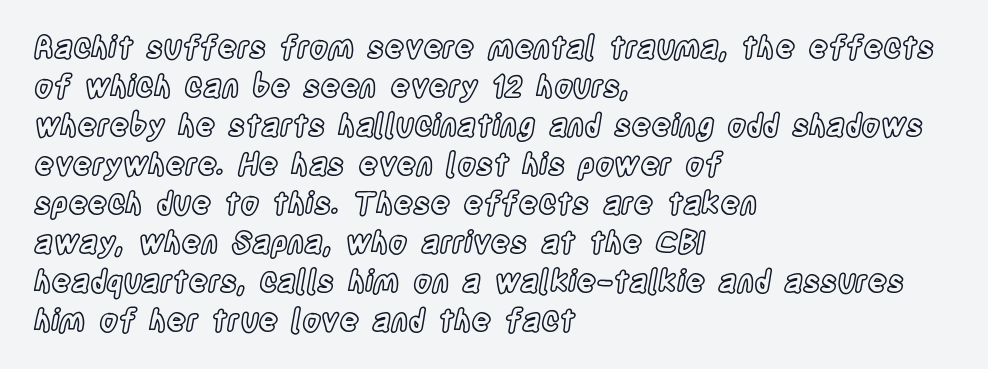
The image shows 30 px condensed type; set left-aligned, normal line spacing (1.3x), normal letter spacing, not underlined; a large x-height.
